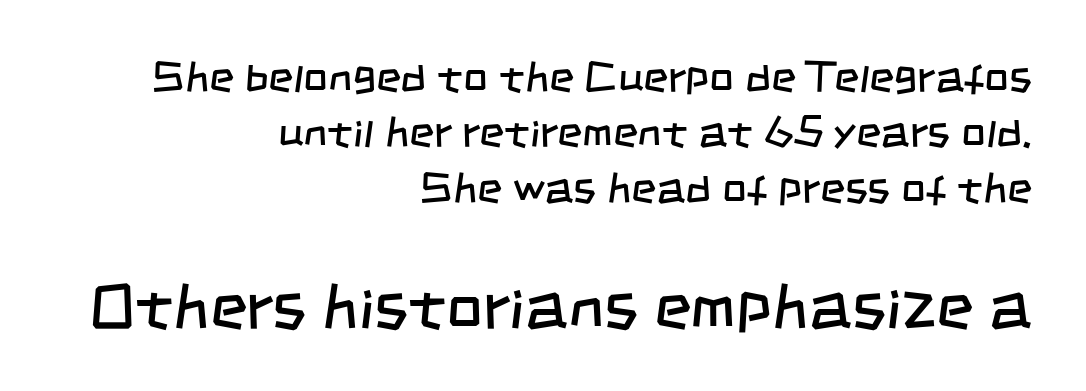
Q: Is the text bold? A: No.
Q: Is the typeface a serif or a sans-serif typeface? A: Sans-serif.
Q: Is the text underlined? A: No.
Q: How is the paragraph aligned? A: Right-aligned.
Q: Is the spacing between letters normal or unusually wide? A: Normal.
Q: Is the spacing between lines tight, normal or loose? A: Normal.
Q: Which block of text is set in a larger size, the first (top) or the second (bottom)? A: The second (bottom) one.
Q: Width (condensed, normal, or wide)? A: Condensed.
Q: Stroke contrast? A: Low.
Q: x-height? A: Large.
Q: Monospaced? A: No.
